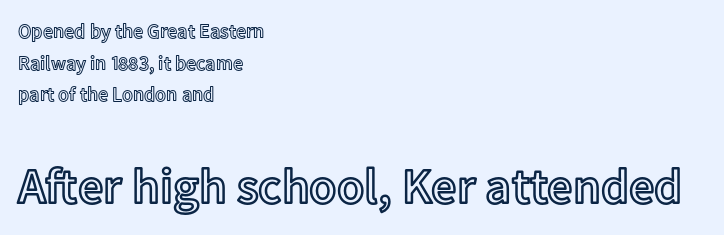
{"italic": "no", "width": "normal", "x_height": "medium", "monospaced": "no", "underline": "no", "align": "left", "line_spacing": "normal", "line_spacing_ratio": 1.58, "letter_spacing": "normal", "letter_spacing_em": 0.0, "larger_block": "second", "size_ratio": 2.5, "glyph_px": 50}
